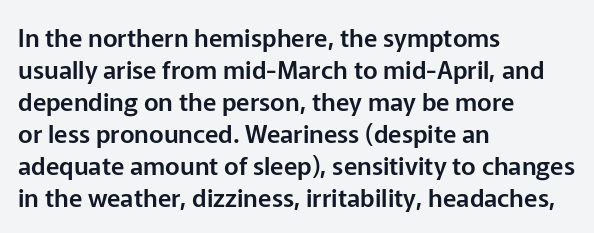
The image shows 25 px text type, upright; set left-aligned, normal line spacing (1.28x), normal letter spacing, not underlined.
